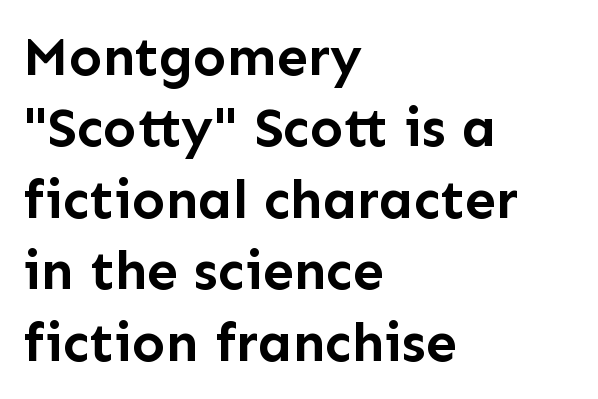
{"serif": "no", "italic": "no", "bold": "yes", "weight": "semibold", "width": "normal", "stroke_contrast": "low", "x_height": "medium", "monospaced": "no", "underline": "no", "align": "left", "line_spacing": "normal", "line_spacing_ratio": 1.3, "letter_spacing": "normal", "letter_spacing_em": 0.0, "glyph_px": 55}
